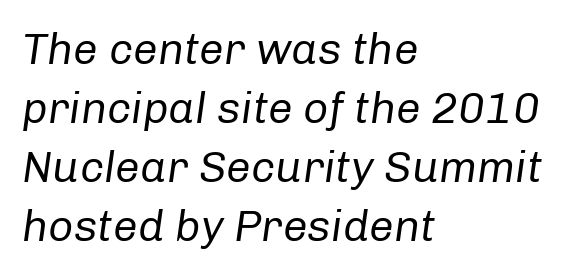
The image shows 44 px regular-weight type, italic (leaning right); set left-aligned, normal line spacing (1.34x), normal letter spacing, not underlined; low stroke contrast and a medium x-height.
